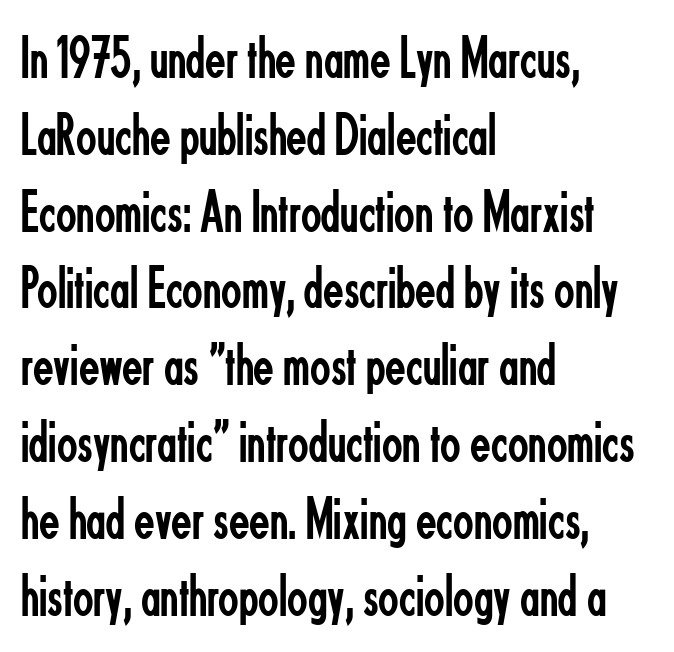
Q: Is the text bold? A: No.
Q: Is the text italic (slanted)? A: No, it is upright.
Q: Is the typeface a serif or a sans-serif typeface? A: Sans-serif.
Q: Is the text underlined? A: No.
Q: How is the paragraph aligned? A: Left-aligned.
Q: Is the spacing between letters normal or unusually wide? A: Normal.
Q: Is the spacing between lines tight, normal or loose? A: Normal.
Q: Width (condensed, normal, or wide)? A: Condensed.
Q: Stroke contrast? A: Low.
Q: x-height? A: Small.
Q: Monospaced? A: No.
